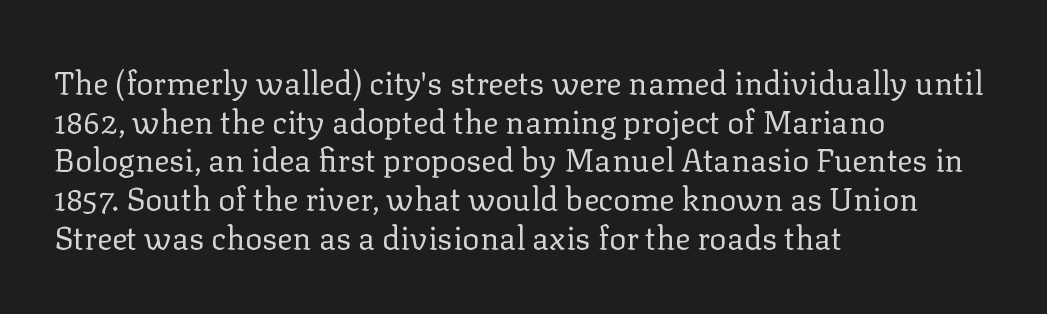
{"serif": "yes", "italic": "no", "bold": "no", "weight": "regular", "width": "normal", "stroke_contrast": "low", "x_height": "medium", "monospaced": "no", "underline": "no", "align": "left", "line_spacing_ratio": 1.21, "letter_spacing": "normal", "letter_spacing_em": 0.0, "glyph_px": 32}
